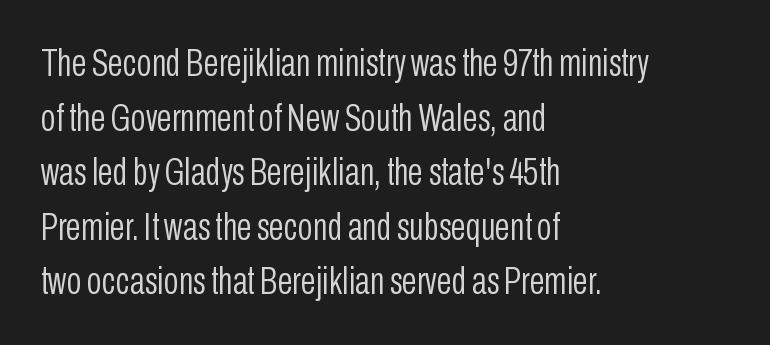
The image shows 39 px light, condensed sans-serif type, upright; set left-aligned, normal line spacing (1.4x), normal letter spacing, not underlined; low stroke contrast and a medium x-height.
